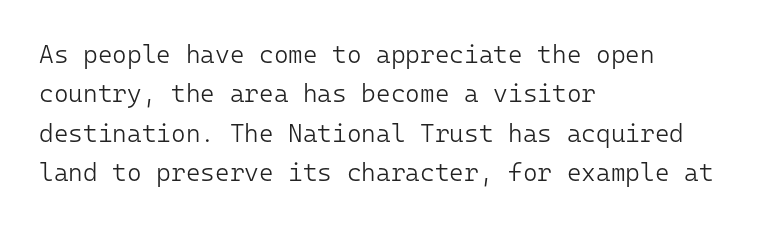
{"italic": "no", "bold": "no", "underline": "no", "align": "left", "line_spacing": "normal", "line_spacing_ratio": 1.58, "letter_spacing": "normal", "letter_spacing_em": 0.0, "glyph_px": 25}
